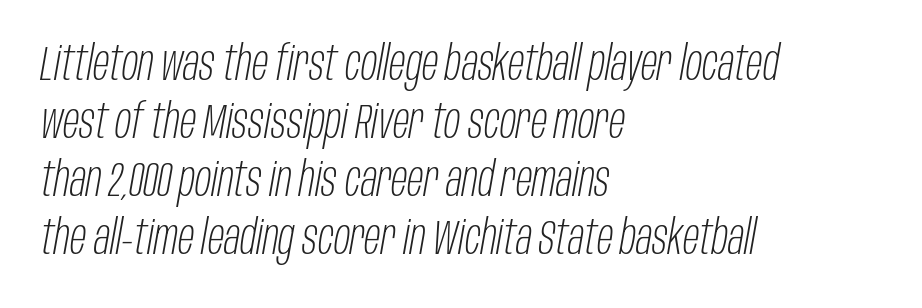
Q: Is the text bold? A: No.
Q: Is the text italic (slanted)? A: Yes, it leans right by about 10 degrees.
Q: Is the text underlined? A: No.
Q: How is the paragraph aligned? A: Left-aligned.
Q: Is the spacing between letters normal or unusually wide? A: Normal.
Q: Width (condensed, normal, or wide)? A: Condensed.
Q: Stroke contrast? A: Low.
Q: x-height? A: Large.
Q: Monospaced? A: No.
